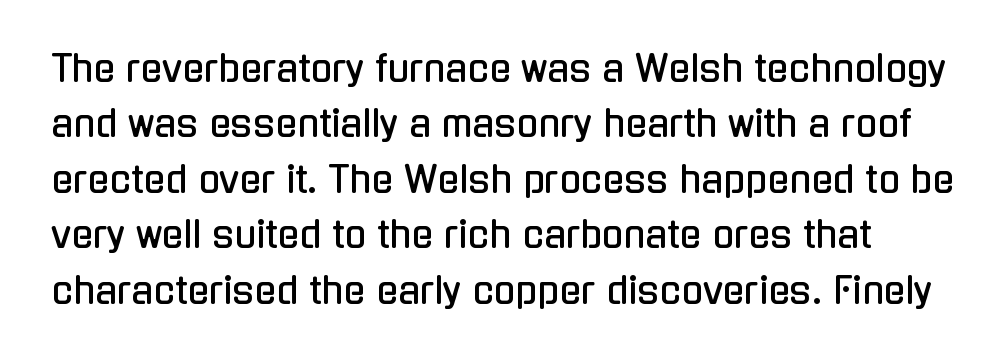
{"serif": "no", "italic": "no", "width": "condensed", "stroke_contrast": "low", "x_height": "medium", "monospaced": "no", "underline": "no", "line_spacing": "normal", "line_spacing_ratio": 1.54, "letter_spacing": "normal", "letter_spacing_em": 0.0, "glyph_px": 36}
